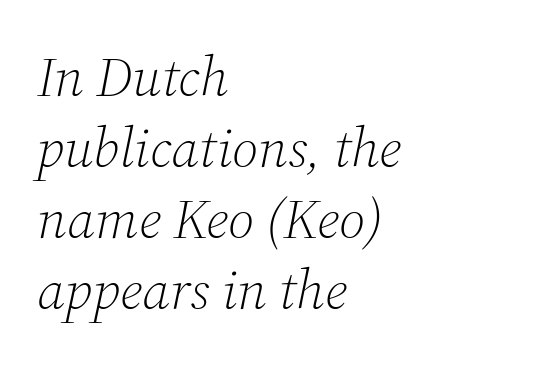
The image shows 56 px light serif type, italic (leaning right); set left-aligned, normal line spacing (1.27x), normal letter spacing, not underlined; medium stroke contrast and a medium x-height.
